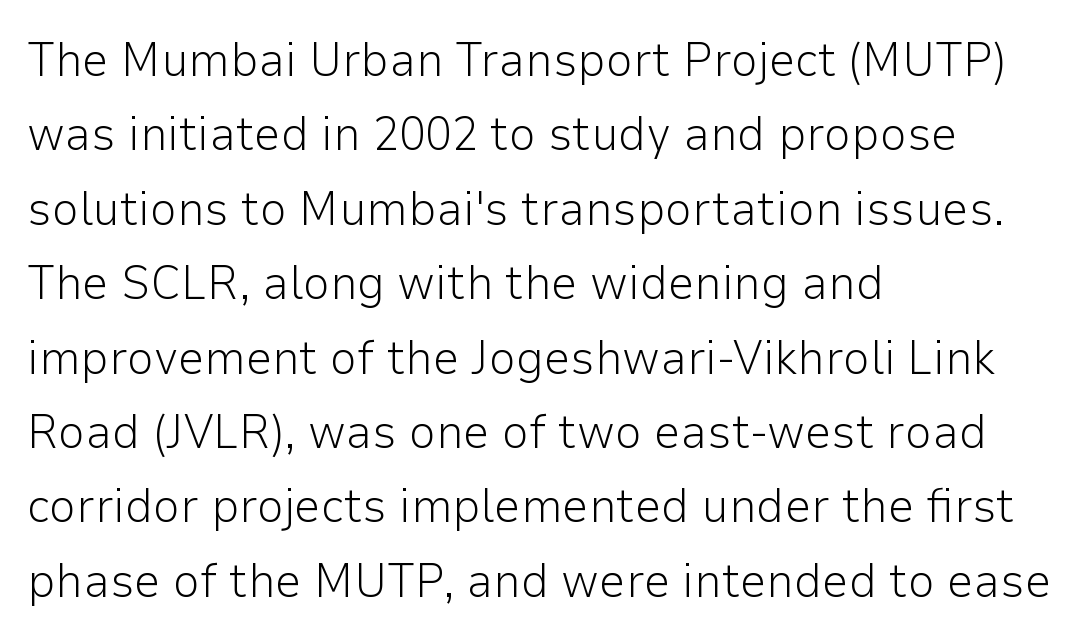
{"serif": "no", "italic": "no", "bold": "no", "weight": "light", "width": "normal", "stroke_contrast": "low", "x_height": "medium", "monospaced": "no", "underline": "no", "align": "left", "line_spacing": "normal", "line_spacing_ratio": 1.55, "letter_spacing": "normal", "letter_spacing_em": 0.0, "glyph_px": 48}
